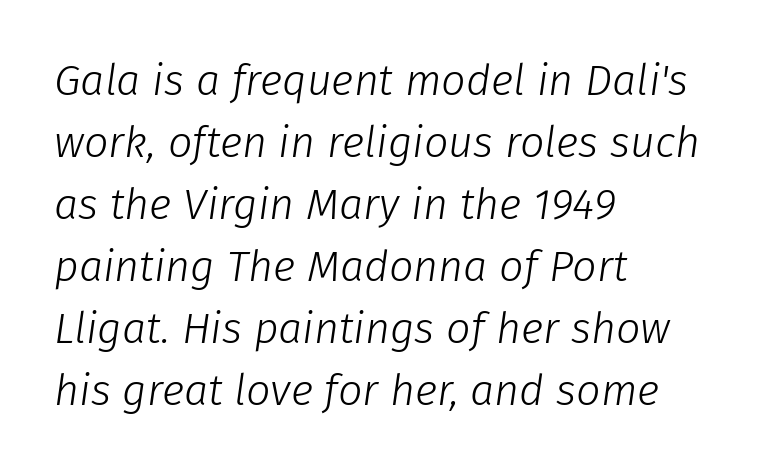
Evenly set lines give the paragraph a standard silhouette. Alignment: flush left. Emphasis-style slanted type is in use. Type without underlining. The letterforms sit shoulder to shoulder at normal distance. Weight class: somewhere from thin through regular.
